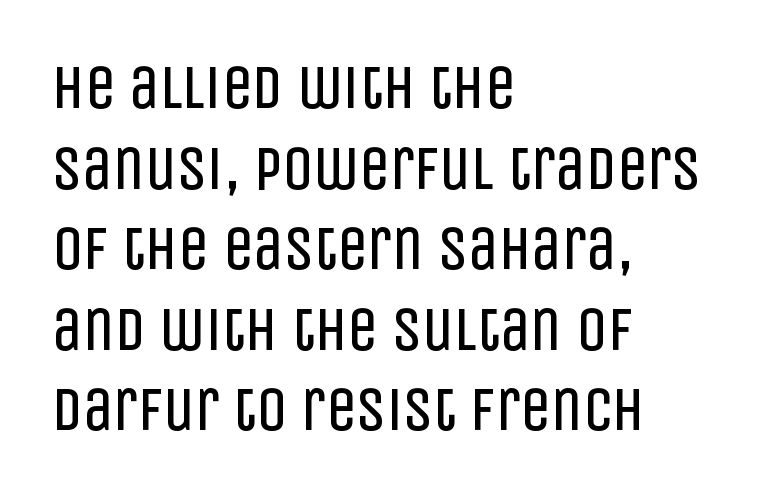
Q: Is the text bold? A: No.
Q: Is the text italic (slanted)? A: No, it is upright.
Q: Is the typeface a serif or a sans-serif typeface? A: Sans-serif.
Q: Is the text underlined? A: No.
Q: How is the paragraph aligned? A: Left-aligned.
Q: Is the spacing between letters normal or unusually wide? A: Normal.
Q: Is the spacing between lines tight, normal or loose? A: Normal.
Q: Width (condensed, normal, or wide)? A: Condensed.
Q: Stroke contrast? A: Low.
Q: x-height? A: Large.
Q: Monospaced? A: No.
